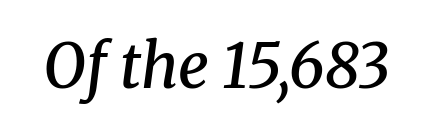
The image shows 61 px semibold serif type, italic (leaning right); set normal letter spacing, not underlined; medium stroke contrast and a medium x-height.
